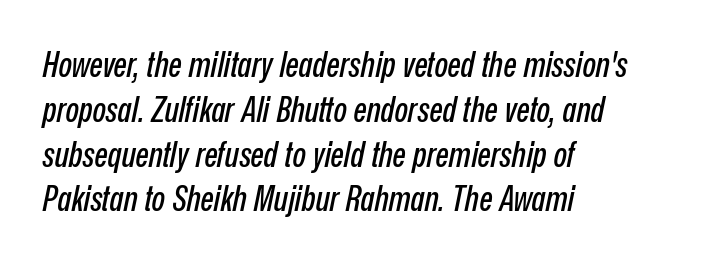
{"italic": "yes", "lean": "right", "slant_degrees": 12, "width": "condensed", "stroke_contrast": "low", "x_height": "medium", "monospaced": "no", "underline": "no", "align": "left", "line_spacing": "normal", "line_spacing_ratio": 1.28, "letter_spacing": "normal", "letter_spacing_em": 0.0, "glyph_px": 35}
